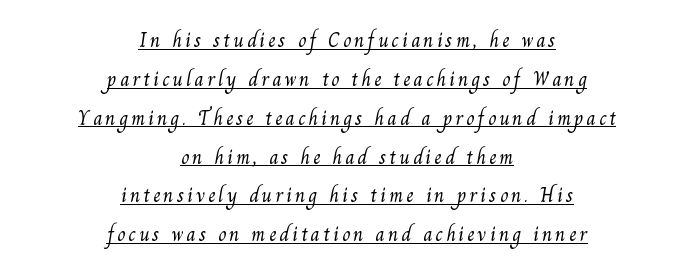
The image shows 21 px text type; set centered, line spacing 1.85x, underlined.
